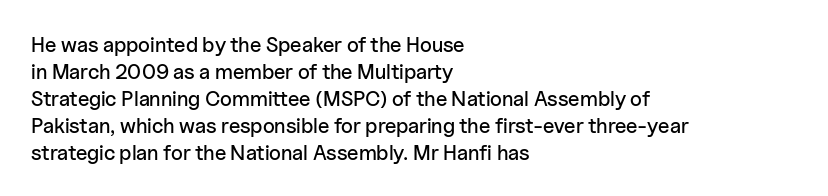
Q: Is the text italic (slanted)? A: No, it is upright.
Q: Is the text underlined? A: No.
Q: How is the paragraph aligned? A: Left-aligned.
Q: Is the spacing between letters normal or unusually wide? A: Normal.
Q: Is the spacing between lines tight, normal or loose? A: Normal.
